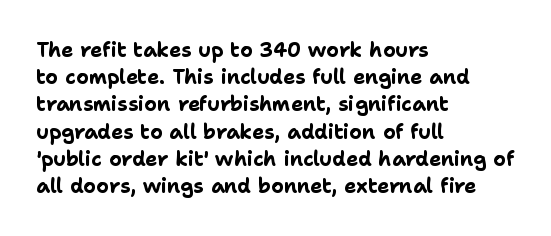
Vertical strokes here are truly vertical. Line spacing here is normal. The rendering anchors every line to the left-hand side. Short note: letters normally spaced. Has an underline been added? It has not. The sample has been set heavy, in full bold.
